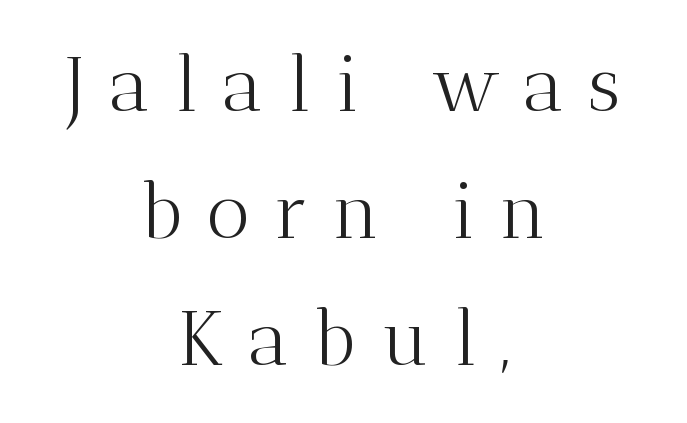
Each letter keeps its own natural width here, so spacing adapts to shape. The zone under the glyphs is completely vacant. Summary of vertical rhythm: regular, with standard interline spacing. Ink coverage per letter is moderate at most. Ascenders rise straight up at ninety degrees. You can tell from the footed stems that serif type was used.
